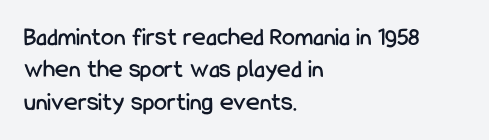
{"italic": "no", "underline": "no", "align": "left", "line_spacing": "normal", "line_spacing_ratio": 1.25, "letter_spacing": "normal", "letter_spacing_em": 0.0, "glyph_px": 26}
